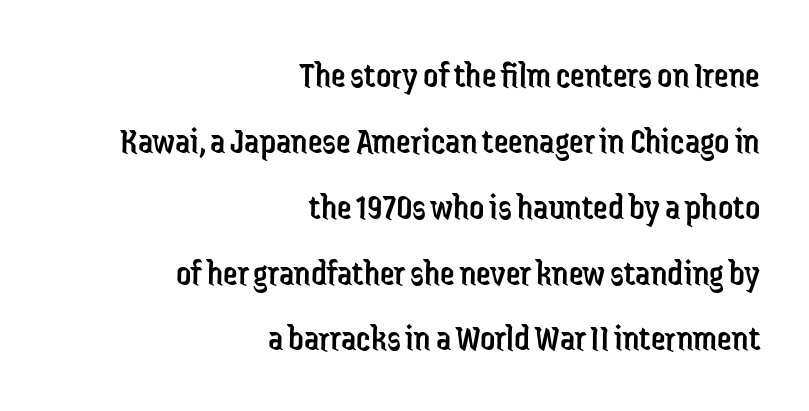
{"serif": "no", "italic": "no", "bold": "no", "weight": "regular", "width": "condensed", "stroke_contrast": "low", "x_height": "medium", "monospaced": "no", "underline": "no", "align": "right", "line_spacing_ratio": 1.78, "letter_spacing": "normal", "letter_spacing_em": 0.0, "glyph_px": 37}
